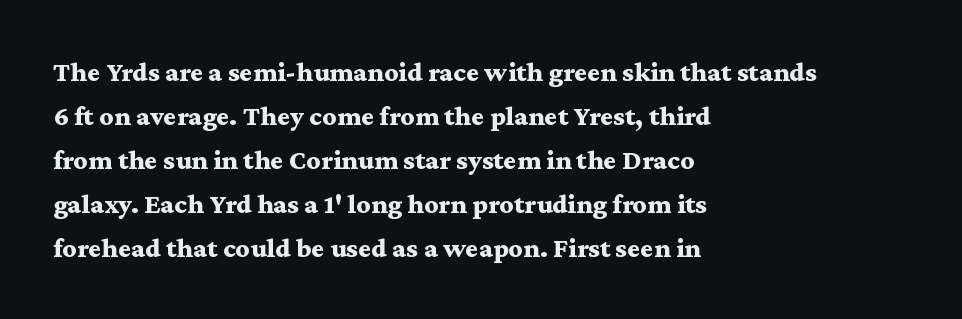
The image shows 28 px bold, wide serif type, upright; set left-aligned, normal line spacing (1.57x), normal letter spacing, not underlined; medium stroke contrast and a medium x-height.
